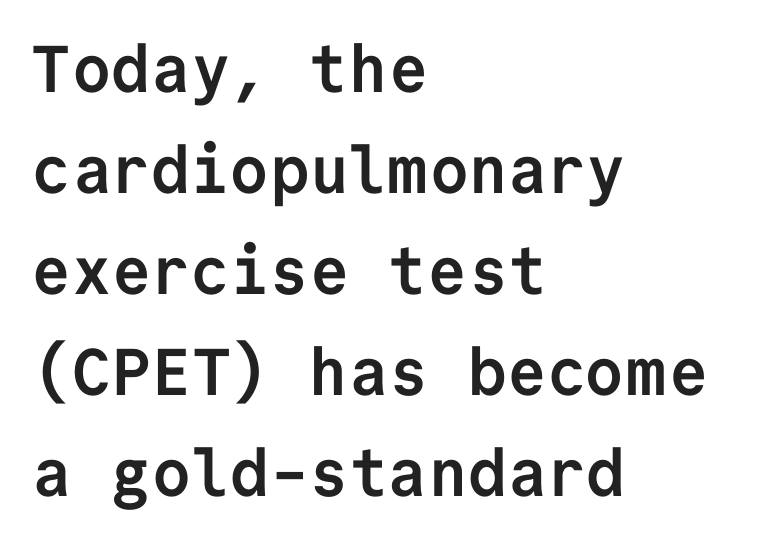
The image shows 66 px semibold sans-serif type, upright, monospaced; set left-aligned, normal line spacing (1.53x), normal letter spacing, not underlined; low stroke contrast and a medium x-height.
